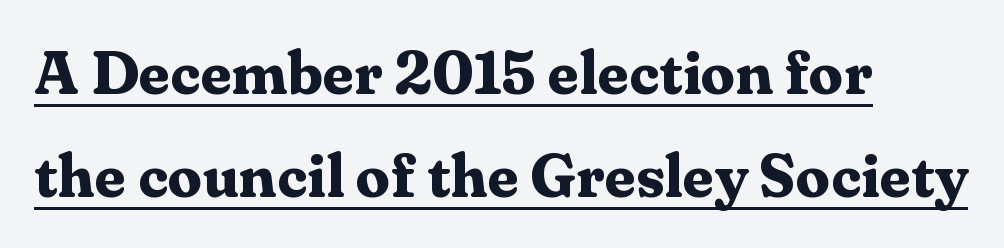
The image shows 61 px bold serif type, upright; set left-aligned, normal line spacing (1.69x), normal letter spacing, underlined; medium stroke contrast and a medium x-height.
